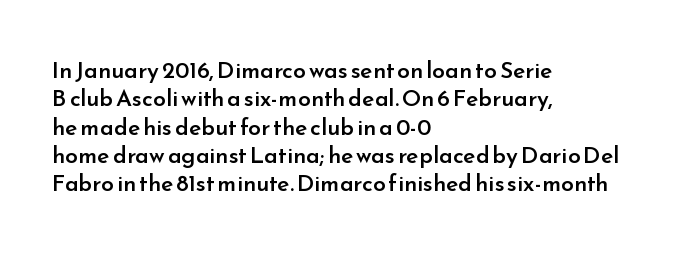
{"italic": "no", "bold": "semi", "underline": "no", "align": "left", "line_spacing_ratio": 1.23, "letter_spacing": "normal", "letter_spacing_em": 0.0, "glyph_px": 23}
